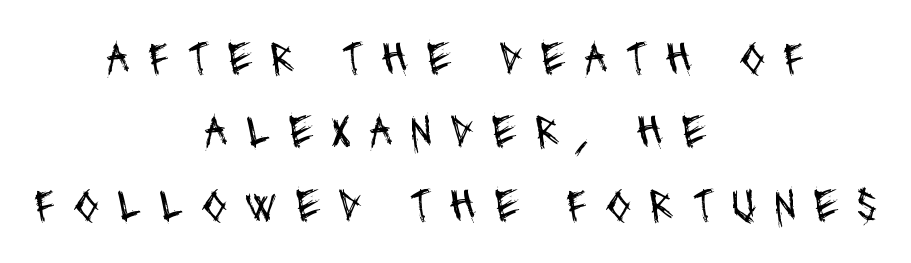
{"serif": "no", "bold": "no", "weight": "regular", "width": "condensed", "stroke_contrast": "medium", "x_height": "large", "monospaced": "no", "underline": "no", "align": "center", "line_spacing": "normal", "line_spacing_ratio": 1.56, "letter_spacing": "wide", "letter_spacing_em": 0.37, "glyph_px": 47}
